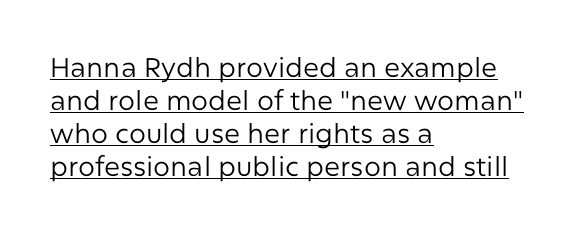
Q: Is the text bold? A: No.
Q: Is the text italic (slanted)? A: No, it is upright.
Q: Is the text underlined? A: Yes.
Q: How is the paragraph aligned? A: Left-aligned.
Q: Is the spacing between letters normal or unusually wide? A: Normal.
